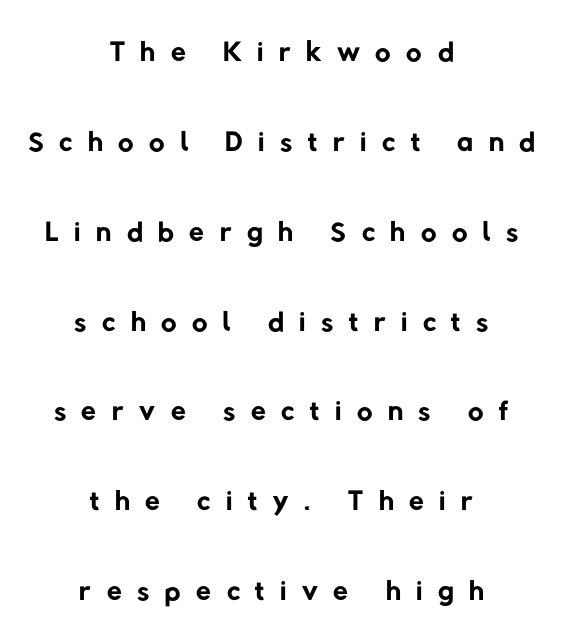
Looks like regular typesetting: each glyph gets only the width it needs. The letterforms stand isolated, each surrounded by extra space. The passage is arranged like a title page — every line centered. Has an underline been added? It has not.
